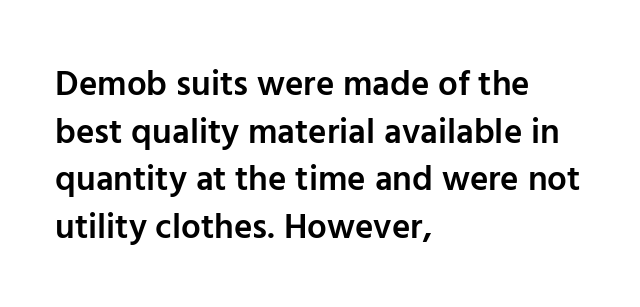
The image shows 35 px semibold sans-serif type, upright; set left-aligned, normal line spacing (1.36x), normal letter spacing, not underlined; low stroke contrast and a medium x-height.
